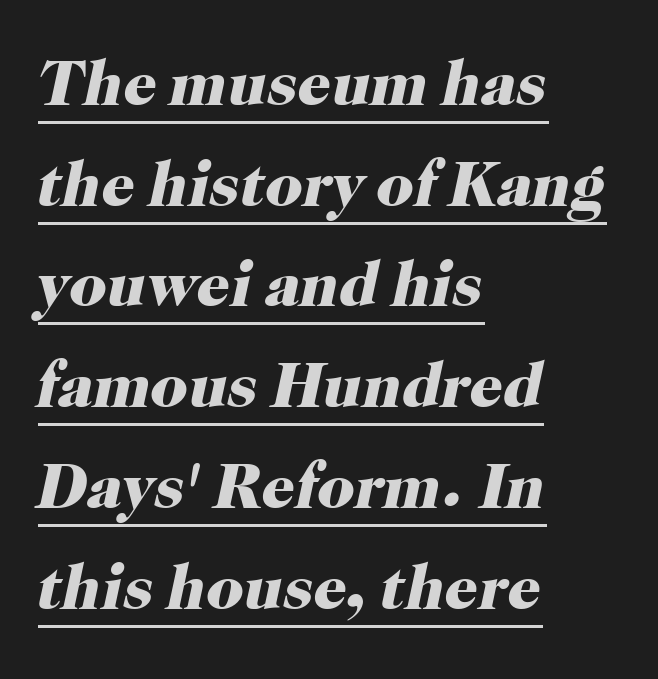
Q: Is the text bold? A: Yes.
Q: Is the text italic (slanted)? A: Yes, it leans right by about 12 degrees.
Q: Is the typeface a serif or a sans-serif typeface? A: Serif.
Q: Is the text underlined? A: Yes.
Q: How is the paragraph aligned? A: Left-aligned.
Q: Is the spacing between letters normal or unusually wide? A: Normal.
Q: Is the spacing between lines tight, normal or loose? A: Normal.
Q: Width (condensed, normal, or wide)? A: Normal.
Q: Stroke contrast? A: High.
Q: x-height? A: Medium.
Q: Monospaced? A: No.
